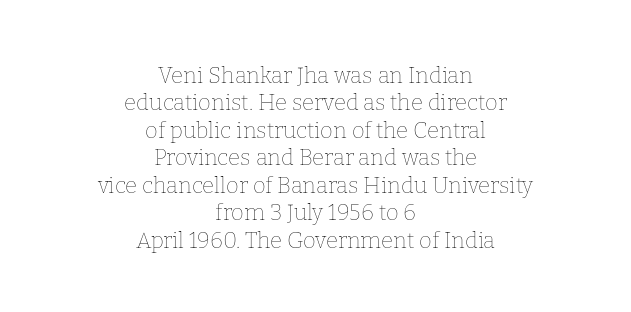
The image shows 22 px text type, upright; set centered, normal line spacing (1.25x), normal letter spacing, not underlined.
